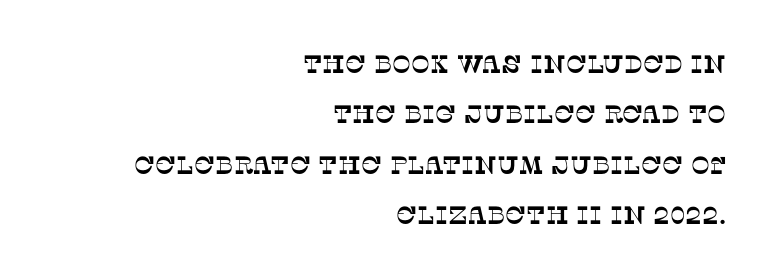
Q: Is the text underlined? A: No.
Q: How is the paragraph aligned? A: Right-aligned.
Q: Is the spacing between letters normal or unusually wide? A: Normal.
Q: Is the spacing between lines tight, normal or loose? A: Loose.
